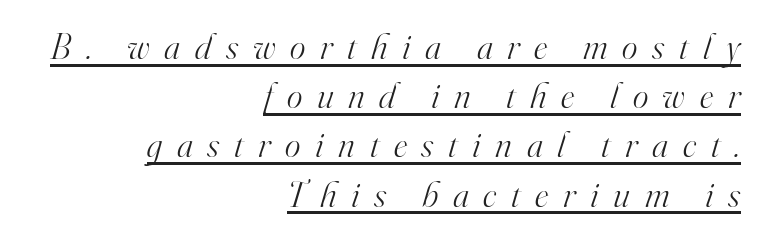
The image shows 37 px light serif type, italic (leaning right); set right-aligned, normal line spacing (1.33x), unusually wide letter spacing (+0.4 em), underlined; high stroke contrast and a small x-height.
